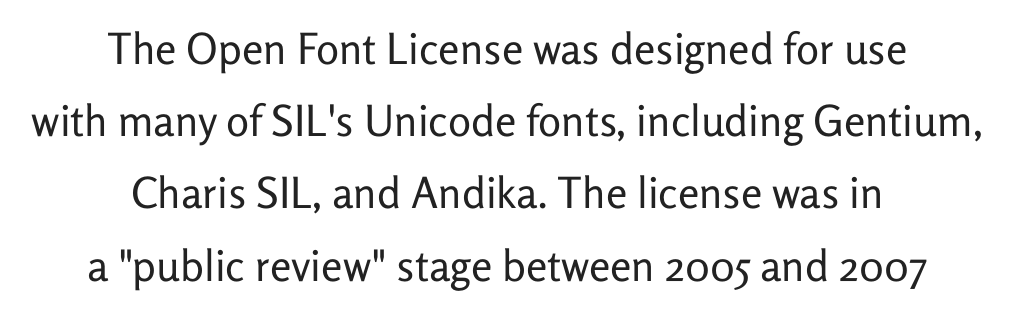
The image shows 43 px regular-weight sans-serif type, upright; set centered, normal line spacing (1.68x), normal letter spacing, not underlined; low stroke contrast and a medium x-height.
